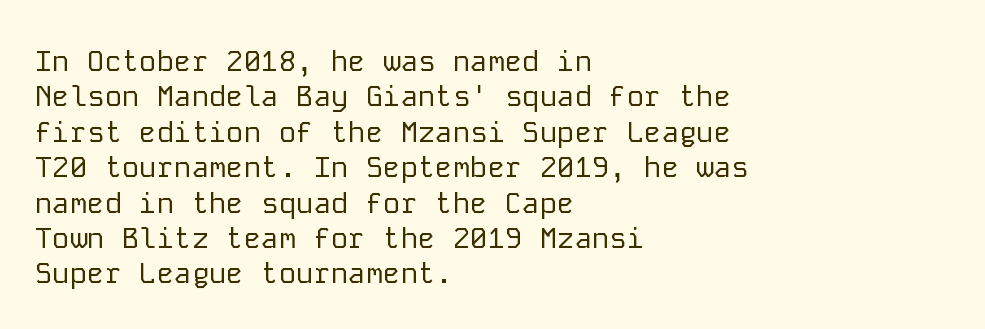
{"serif": "no", "italic": "no", "bold": "no", "weight": "regular", "width": "normal", "stroke_contrast": "low", "x_height": "medium", "monospaced": "yes", "underline": "no", "align": "left", "line_spacing_ratio": 1.22, "letter_spacing": "normal", "letter_spacing_em": 0.0, "glyph_px": 29}
